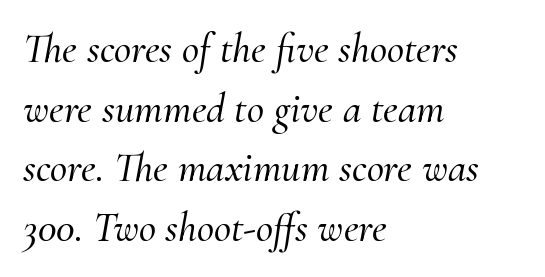
Check where the strokes stop: tiny serifs finish them off. Compared with typical body copy, the letter spacing here is the same. Rows of type keep a routine distance in the vertical direction. A classic flush-left, rag-right setting is used for this passage. The passage shown is not underscored anywhere.
